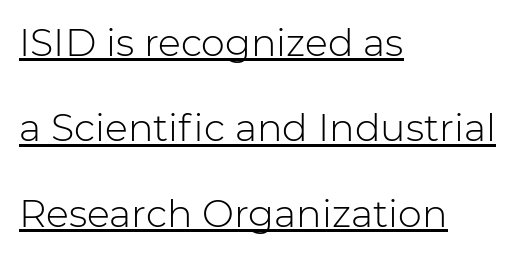
The image shows 38 px light sans-serif type, upright; set left-aligned, loose line spacing (2.25x), normal letter spacing, underlined; low stroke contrast and a medium x-height.
